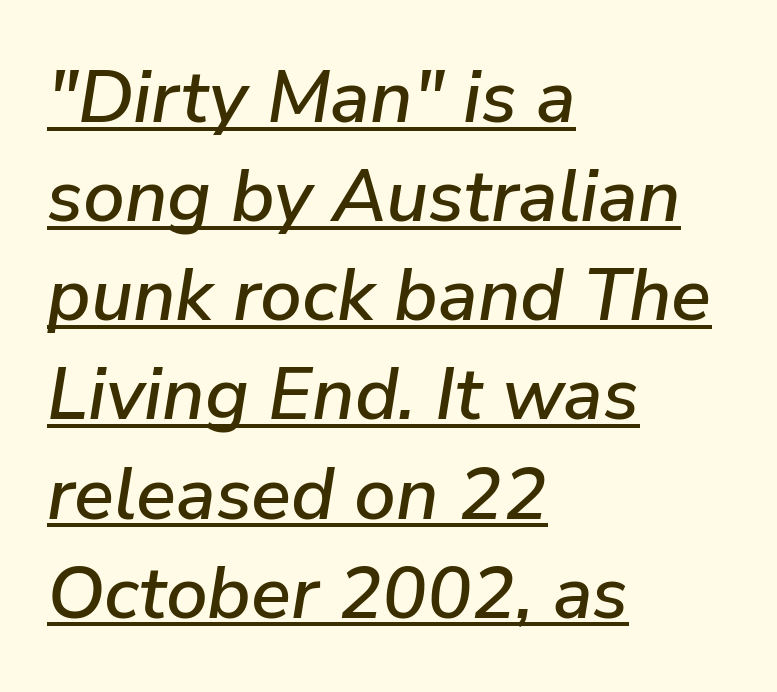
{"italic": "yes", "lean": "right", "slant_degrees": 9, "width": "normal", "stroke_contrast": "low", "x_height": "medium", "monospaced": "no", "underline": "yes", "align": "left", "line_spacing": "normal", "line_spacing_ratio": 1.34, "letter_spacing": "normal", "letter_spacing_em": 0.0, "glyph_px": 74}
